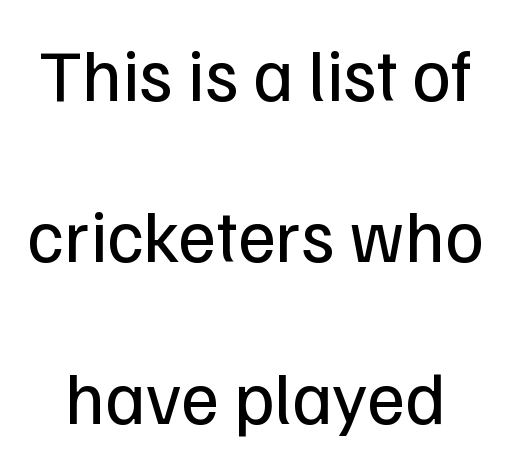
Q: Is the text bold? A: No.
Q: Is the text italic (slanted)? A: No, it is upright.
Q: Is the typeface a serif or a sans-serif typeface? A: Sans-serif.
Q: Is the text underlined? A: No.
Q: Is the spacing between letters normal or unusually wide? A: Normal.
Q: Is the spacing between lines tight, normal or loose? A: Loose.
Q: Width (condensed, normal, or wide)? A: Normal.
Q: Stroke contrast? A: Low.
Q: x-height? A: Medium.
Q: Monospaced? A: No.
